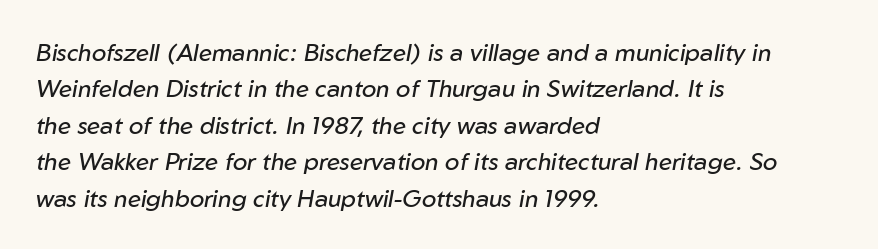
The image shows 24 px text type, italic (leaning right); set left-aligned, normal line spacing (1.52x), normal letter spacing, not underlined.
